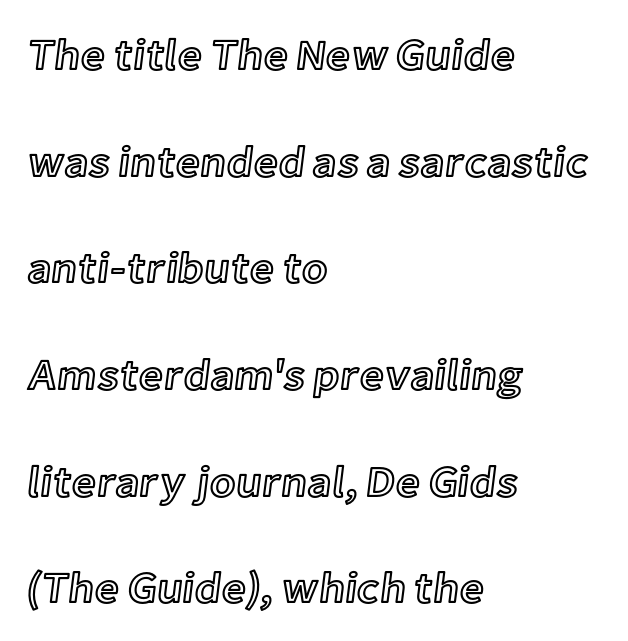
Q: Is the text italic (slanted)? A: Yes.
Q: Is the text underlined? A: No.
Q: How is the paragraph aligned? A: Left-aligned.
Q: Is the spacing between letters normal or unusually wide? A: Normal.
Q: Is the spacing between lines tight, normal or loose? A: Loose.
Q: Width (condensed, normal, or wide)? A: Normal.
Q: x-height? A: Medium.
Q: Monospaced? A: No.
